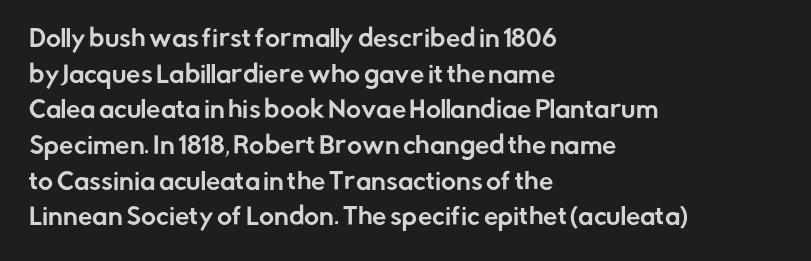
Every row of glyphs begins at an identical x-position on the left. The passage shown has conventional tracking throughout. A typesetter would mark this as roman, not italic. Letters rest on an invisible, unmarked baseline. In terms of leading, this rendering sits right in the middle.
